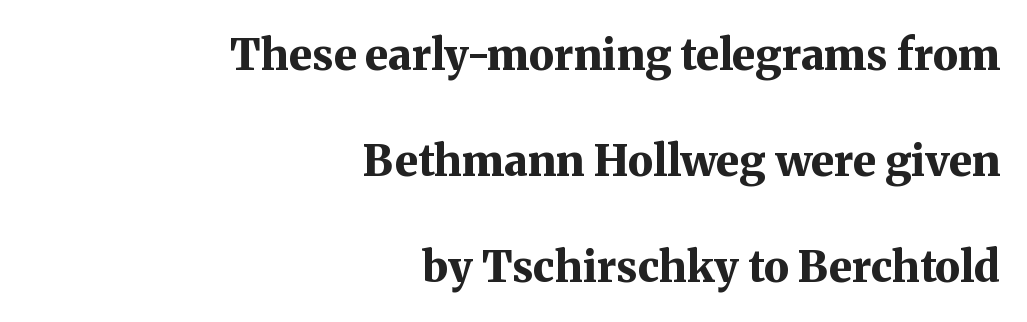
The image shows 43 px bold serif type, upright; set right-aligned, loose line spacing (2.47x), normal letter spacing, not underlined; medium stroke contrast and a medium x-height.
